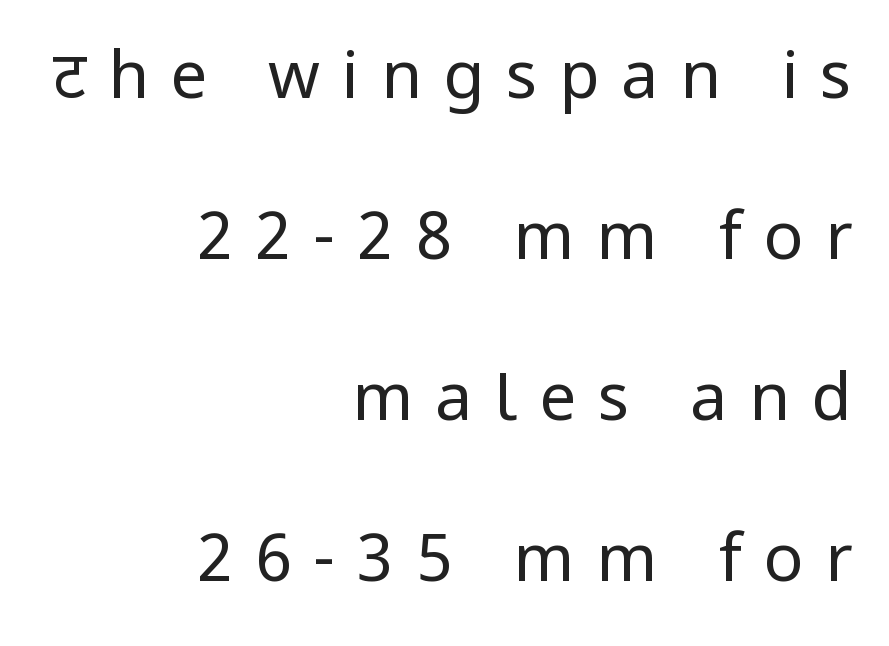
{"serif": "no", "italic": "no", "bold": "no", "weight": "regular", "width": "normal", "stroke_contrast": "low", "x_height": "medium", "monospaced": "no", "underline": "no", "align": "right", "line_spacing": "loose", "line_spacing_ratio": 2.44, "letter_spacing": "wide", "letter_spacing_em": 0.33, "glyph_px": 66}
